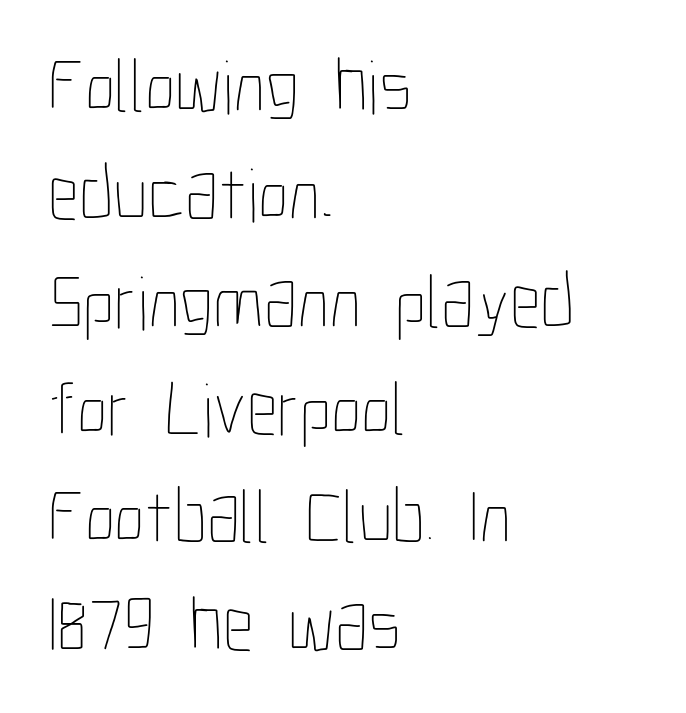
Between one letter and the next there's only the usual sliver of space. Stems and bowls with no extra thickness — not bold. You could not count columns in this text — the font is proportionally spaced. Horizontal bands of white between lines are of average thickness.
